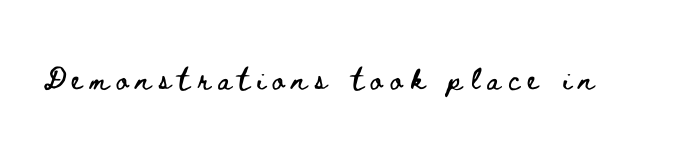
The image shows 28 px wide type; set unusually wide letter spacing (+0.28 em), not underlined; low stroke contrast and a small x-height.
